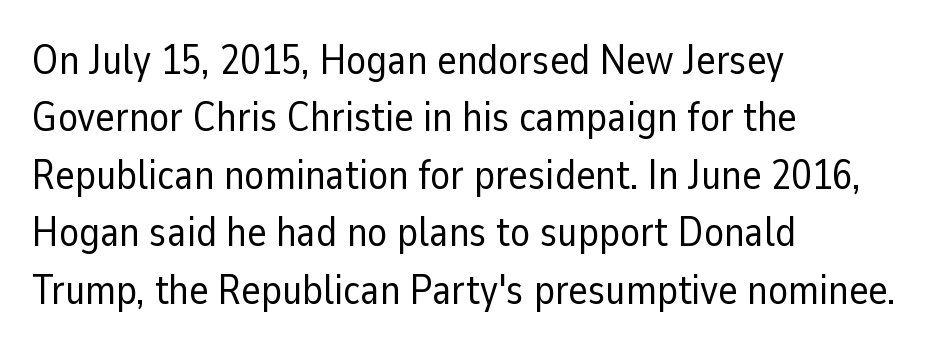
The image shows 41 px regular-weight sans-serif type, upright; set left-aligned, normal line spacing (1.4x), normal letter spacing, not underlined; low stroke contrast and a medium x-height.
